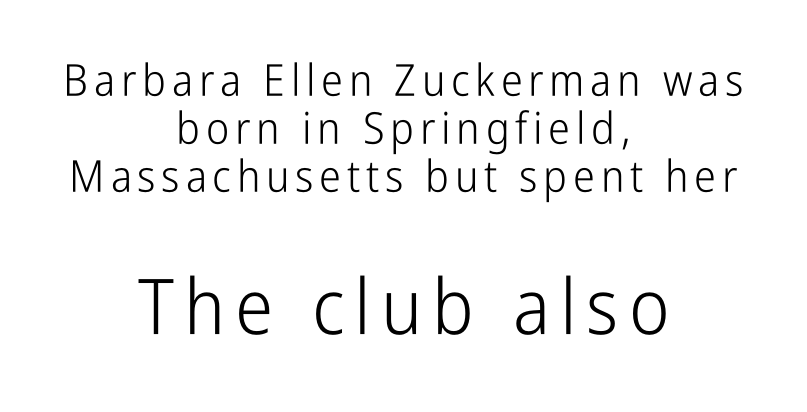
Q: Is the text bold? A: No.
Q: Is the text italic (slanted)? A: No, it is upright.
Q: Is the typeface a serif or a sans-serif typeface? A: Sans-serif.
Q: Is the text underlined? A: No.
Q: How is the paragraph aligned? A: Centered.
Q: Is the spacing between lines tight, normal or loose? A: Tight.
Q: Which block of text is set in a larger size, the first (top) or the second (bottom)? A: The second (bottom) one.
Q: Width (condensed, normal, or wide)? A: Condensed.
Q: Stroke contrast? A: Low.
Q: x-height? A: Medium.
Q: Monospaced? A: No.
